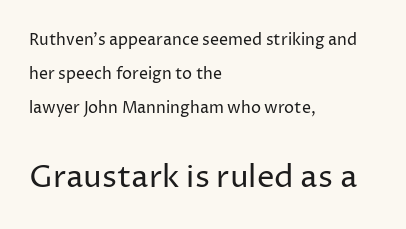
Q: Is the text bold? A: No.
Q: Is the text italic (slanted)? A: No, it is upright.
Q: Is the typeface a serif or a sans-serif typeface? A: Sans-serif.
Q: Is the text underlined? A: No.
Q: How is the paragraph aligned? A: Left-aligned.
Q: Is the spacing between letters normal or unusually wide? A: Normal.
Q: Is the spacing between lines tight, normal or loose? A: Loose.
Q: Which block of text is set in a larger size, the first (top) or the second (bottom)? A: The second (bottom) one.
Q: Width (condensed, normal, or wide)? A: Normal.
Q: Stroke contrast? A: Low.
Q: x-height? A: Medium.
Q: Monospaced? A: No.
